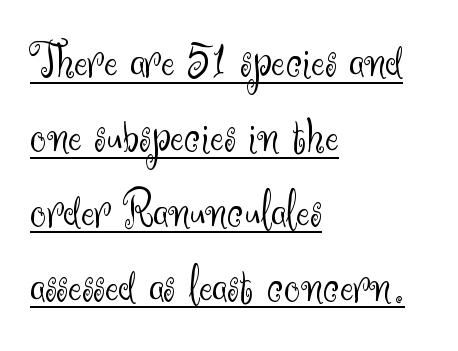
Q: Is the text bold? A: No.
Q: Is the text italic (slanted)? A: No, it is upright.
Q: Is the typeface a serif or a sans-serif typeface? A: Sans-serif.
Q: Is the text underlined? A: Yes.
Q: How is the paragraph aligned? A: Left-aligned.
Q: Is the spacing between letters normal or unusually wide? A: Normal.
Q: Is the spacing between lines tight, normal or loose? A: Normal.
Q: Width (condensed, normal, or wide)? A: Normal.
Q: Stroke contrast? A: Medium.
Q: x-height? A: Small.
Q: Monospaced? A: No.
